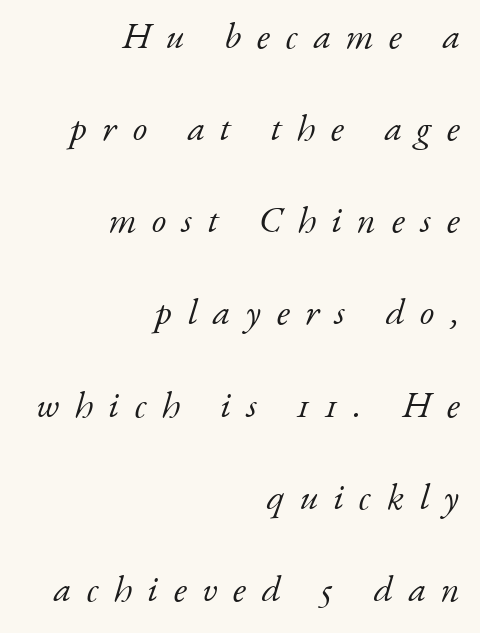
Q: Is the text bold? A: No.
Q: Is the text italic (slanted)? A: Yes, it leans right by about 17 degrees.
Q: Is the typeface a serif or a sans-serif typeface? A: Serif.
Q: Is the text underlined? A: No.
Q: How is the paragraph aligned? A: Right-aligned.
Q: Is the spacing between letters normal or unusually wide? A: Unusually wide.
Q: Is the spacing between lines tight, normal or loose? A: Loose.
Q: Width (condensed, normal, or wide)? A: Normal.
Q: Stroke contrast? A: Low.
Q: x-height? A: Small.
Q: Monospaced? A: No.
